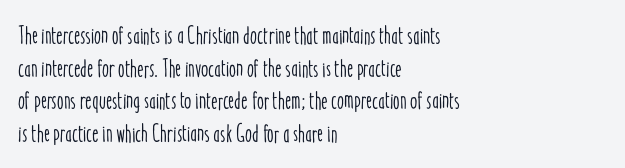
The tracking reads as untouched default to a designer's eye. Has an underline been added? It has not. Where is the straight margin? On the left. A typesetter would call this leading conventional body-copy spacing.
